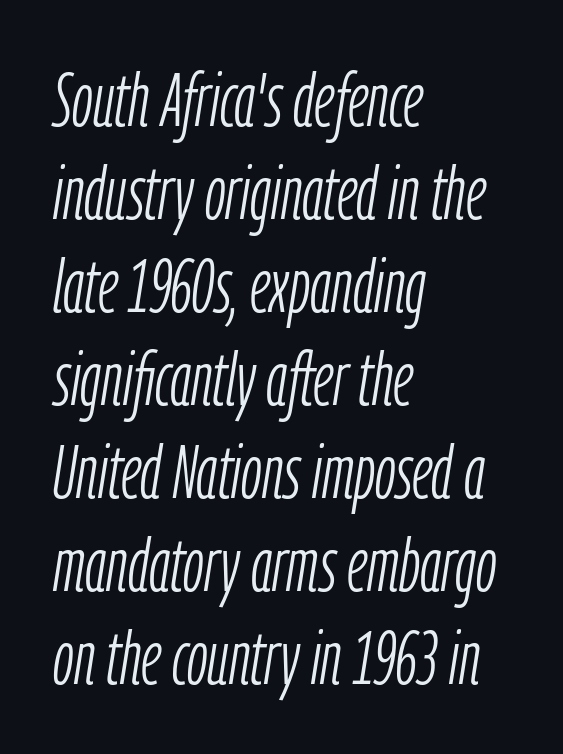
The image shows 75 px light, condensed type, italic (leaning right); set left-aligned, line spacing 1.24x, normal letter spacing, not underlined; low stroke contrast and a medium x-height.
